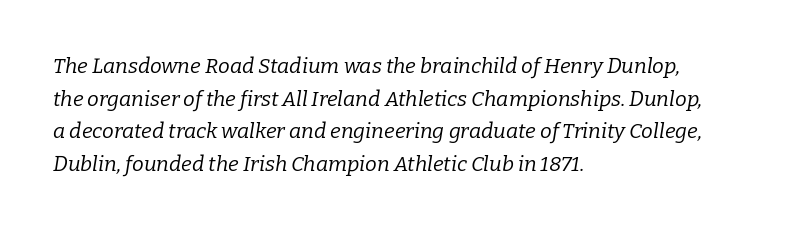
Q: Is the text bold? A: No.
Q: Is the text italic (slanted)? A: Yes, it leans right by about 9 degrees.
Q: Is the text underlined? A: No.
Q: How is the paragraph aligned? A: Left-aligned.
Q: Is the spacing between letters normal or unusually wide? A: Normal.
Q: Is the spacing between lines tight, normal or loose? A: Normal.
